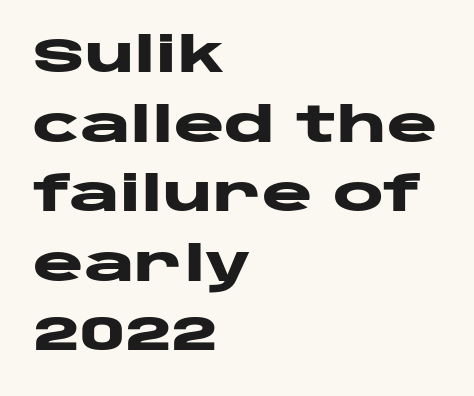
{"serif": "no", "italic": "no", "bold": "yes", "weight": "heavy", "width": "wide", "stroke_contrast": "low", "x_height": "large", "monospaced": "no", "underline": "no", "align": "left", "line_spacing": "normal", "line_spacing_ratio": 1.45, "letter_spacing": "normal", "letter_spacing_em": 0.0, "glyph_px": 48}
